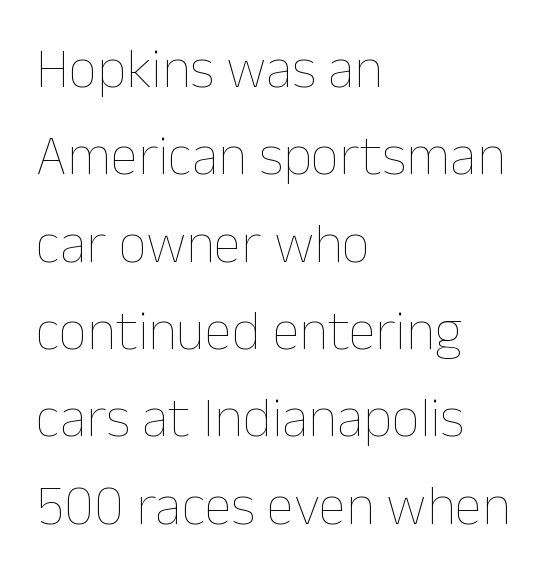
Q: Is the text bold? A: No.
Q: Is the text italic (slanted)? A: No, it is upright.
Q: Is the text underlined? A: No.
Q: How is the paragraph aligned? A: Left-aligned.
Q: Is the spacing between letters normal or unusually wide? A: Normal.
Q: Is the spacing between lines tight, normal or loose? A: Normal.
Q: Width (condensed, normal, or wide)? A: Normal.
Q: Stroke contrast? A: Low.
Q: x-height? A: Medium.
Q: Monospaced? A: No.
